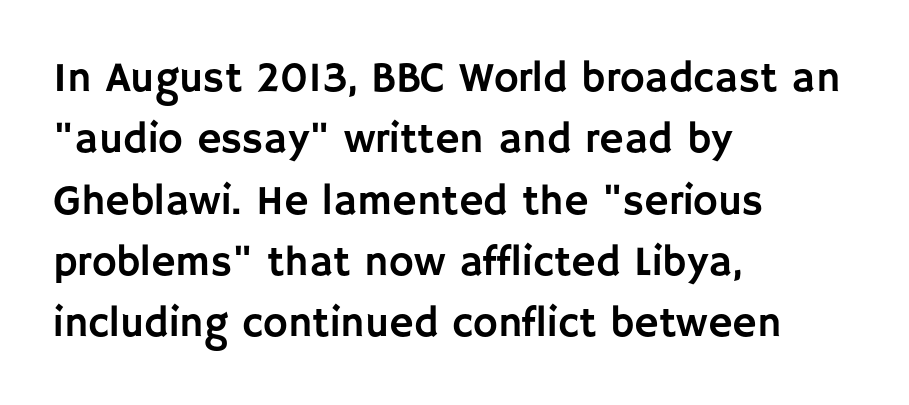
In terms of letterspacing, this is plain default setting. The face used here is a sans, in the tradition of grotesques and geometrics. Check the space under the baseline: it is left empty. Visually the block forms a straight wall on the left and a jagged coastline on the right.
